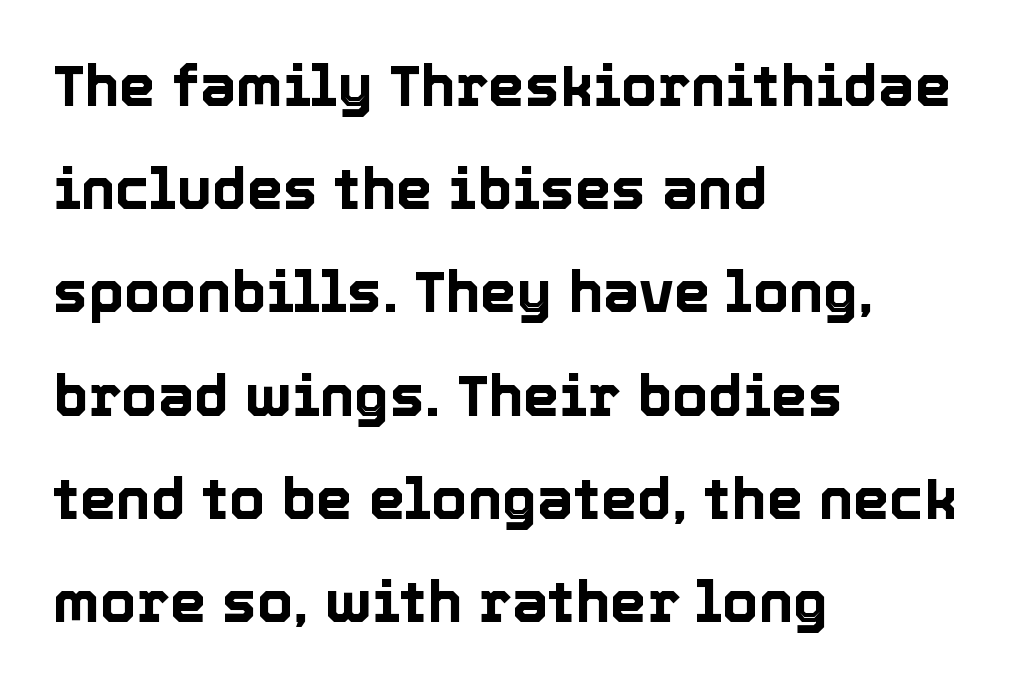
The image shows 58 px text type, upright; set left-aligned, line spacing 1.78x, normal letter spacing, not underlined; a medium x-height.
